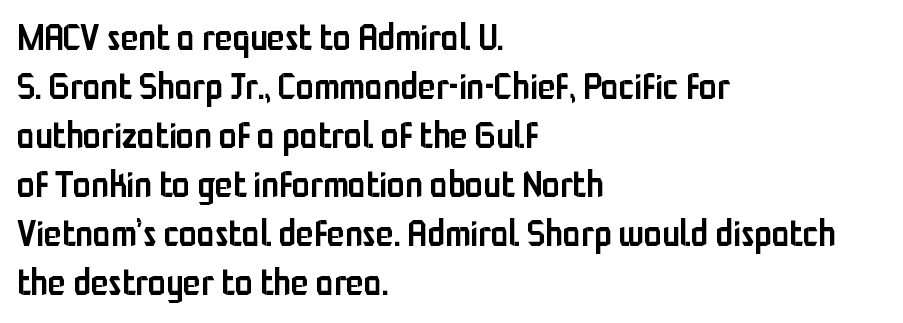
The image shows 36 px semibold, condensed sans-serif type, upright; set left-aligned, normal line spacing (1.36x), normal letter spacing, not underlined; low stroke contrast and a medium x-height.
